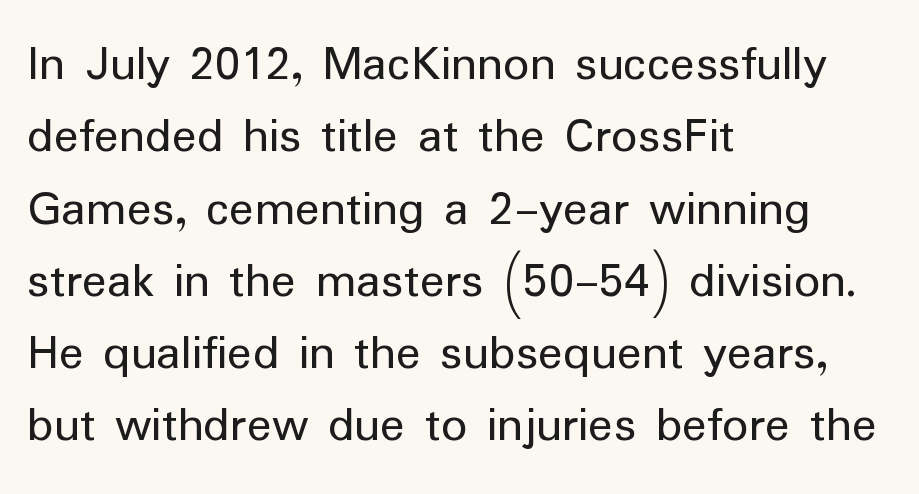
It's the straight-up-and-down kind of type. On a weight scale, this lands at 450 or below. Type style note: lacks serifs. Left-aligned paragraph, ragged on the right. Character widths vary here, with narrow letters taking less room than wide ones. Observe the ordinary spacing: letters are neighbours, not strangers.
